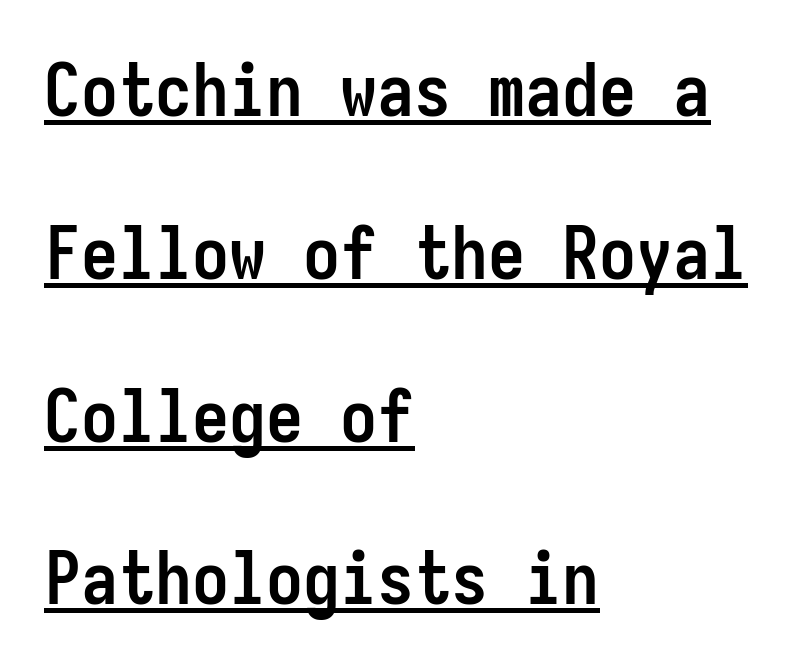
Left-aligned paragraph, ragged on the right. Like a heading marked for emphasis, these lines bear an underscore. This sample has the even, mechanical cadence of fixed-width lettering. This sample uses an upright cut, with every glyph sitting square on the baseline. The characters look thick and weighty, a clear bold. The characters display no serif detailing; their extremities are plain.
